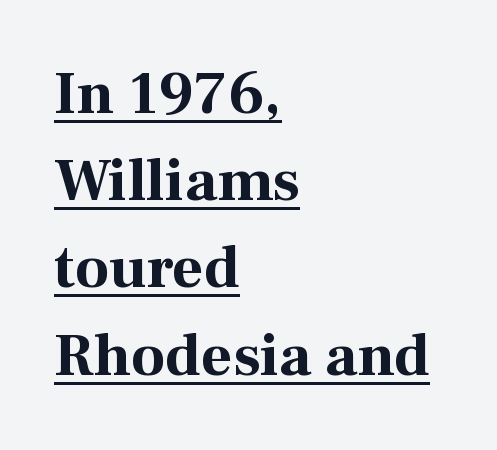
{"serif": "yes", "italic": "no", "bold": "yes", "weight": "bold", "width": "normal", "stroke_contrast": "medium", "x_height": "medium", "monospaced": "no", "underline": "yes", "align": "left", "line_spacing": "normal", "line_spacing_ratio": 1.43, "letter_spacing": "normal", "letter_spacing_em": 0.0, "glyph_px": 61}
